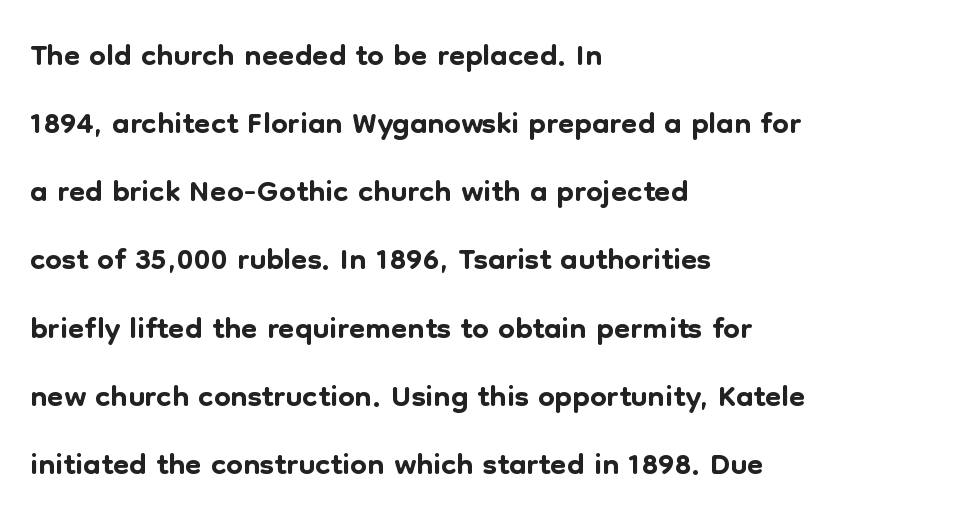
Q: Is the text italic (slanted)? A: No, it is upright.
Q: Is the typeface a serif or a sans-serif typeface? A: Sans-serif.
Q: Is the text underlined? A: No.
Q: How is the paragraph aligned? A: Left-aligned.
Q: Is the spacing between letters normal or unusually wide? A: Normal.
Q: Is the spacing between lines tight, normal or loose? A: Normal.
Q: Width (condensed, normal, or wide)? A: Normal.
Q: Stroke contrast? A: Low.
Q: x-height? A: Medium.
Q: Monospaced? A: No.
